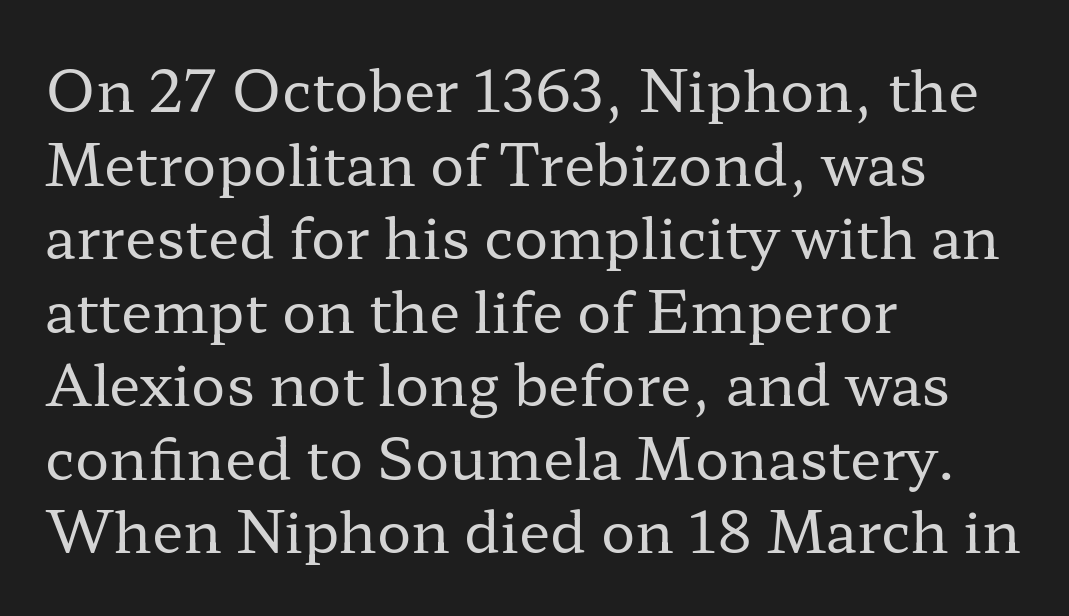
Q: Is the text bold? A: No.
Q: Is the text italic (slanted)? A: No, it is upright.
Q: Is the typeface a serif or a sans-serif typeface? A: Serif.
Q: Is the text underlined? A: No.
Q: How is the paragraph aligned? A: Left-aligned.
Q: Is the spacing between letters normal or unusually wide? A: Normal.
Q: Is the spacing between lines tight, normal or loose? A: Normal.
Q: Width (condensed, normal, or wide)? A: Wide.
Q: Stroke contrast? A: Low.
Q: x-height? A: Medium.
Q: Monospaced? A: No.
